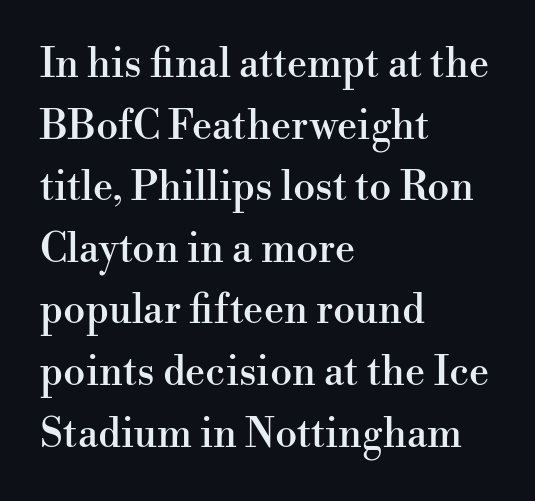
{"serif": "yes", "italic": "no", "width": "normal", "stroke_contrast": "high", "x_height": "small", "monospaced": "no", "underline": "no", "align": "left", "line_spacing": "normal", "line_spacing_ratio": 1.54, "letter_spacing": "normal", "letter_spacing_em": 0.0, "glyph_px": 40}
